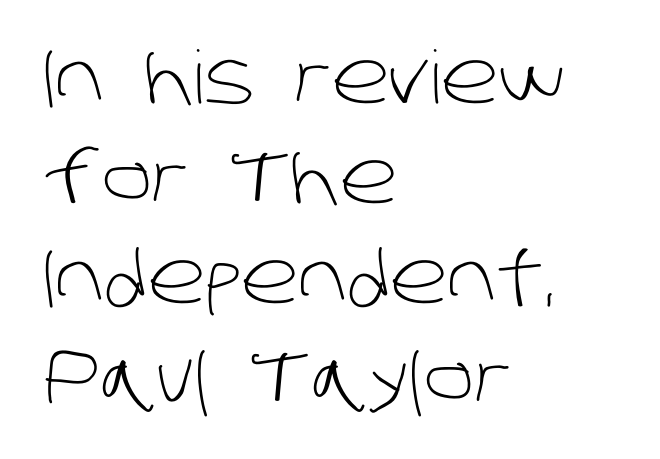
The face looks like a standard text weight, possibly lighter. Is the letter spacing exaggerated? No — it looks like the ordinary default. A student would call this left alignment; a typographer would say flush left, rag right. Is this a fixed-width face? No — the glyphs have proportional, varying widths.
